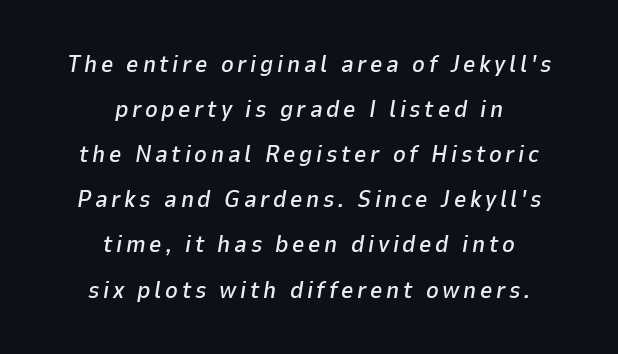
Q: Is the text italic (slanted)? A: Yes, it leans right by about 9 degrees.
Q: Is the text underlined? A: No.
Q: How is the paragraph aligned? A: Centered.
